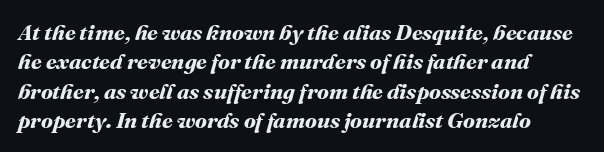
The image shows 22 px bold type; set normal line spacing (1.33x), normal letter spacing, not underlined.
